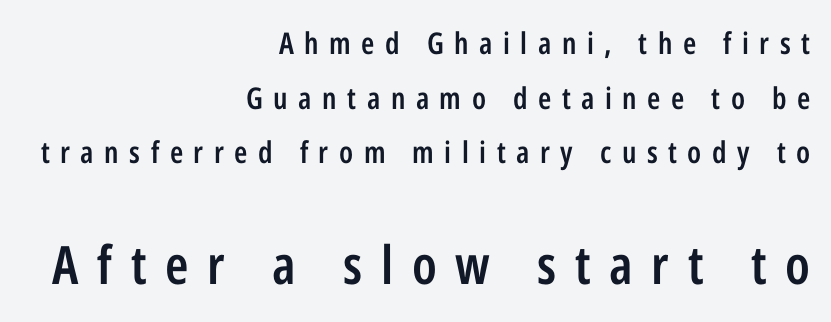
The letterforms stand isolated, each surrounded by extra space. The following chunk of copy outweighs the initial chunk in type size. The face used here is proportionally spaced, like ordinary book or web type. Is there any slant? The stems are plumb. This rendering uses right alignment, leaving the left contour irregular.
